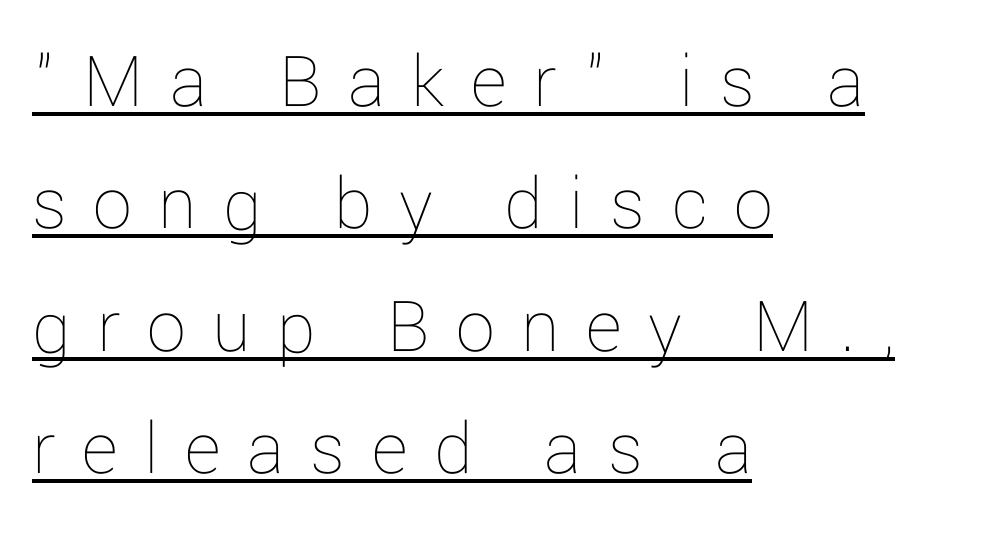
{"italic": "no", "bold": "no", "weight": "thin", "width": "normal", "stroke_contrast": "low", "x_height": "medium", "monospaced": "no", "underline": "yes", "align": "left", "line_spacing": "normal", "line_spacing_ratio": 1.57, "letter_spacing": "wide", "letter_spacing_em": 0.34, "glyph_px": 78}
